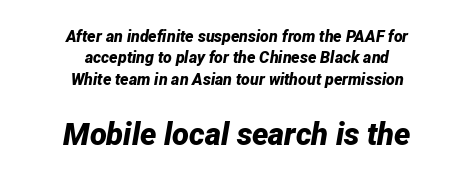
Q: Is the text bold? A: Yes.
Q: Is the text italic (slanted)? A: Yes, it leans right by about 12 degrees.
Q: Is the text underlined? A: No.
Q: How is the paragraph aligned? A: Centered.
Q: Is the spacing between letters normal or unusually wide? A: Normal.
Q: Is the spacing between lines tight, normal or loose? A: Normal.
Q: Which block of text is set in a larger size, the first (top) or the second (bottom)? A: The second (bottom) one.
Q: Width (condensed, normal, or wide)? A: Normal.
Q: Stroke contrast? A: Low.
Q: x-height? A: Medium.
Q: Monospaced? A: No.
